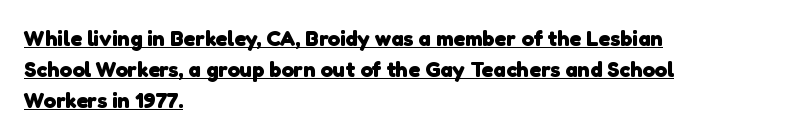
Heavy, bold letterforms. The leading is moderate, giving the passage an even texture. Students, note that the glyphs here touch the page at normal intervals. Layout note: lines flush left. The words here are underlined.
